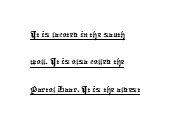
The image shows 21 px text type; set left-aligned, normal line spacing (1.3x), normal letter spacing, underlined.
